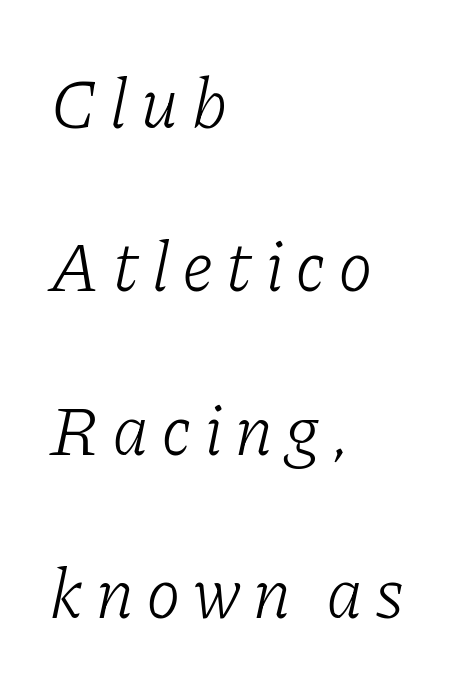
Q: Is the text bold? A: No.
Q: Is the text italic (slanted)? A: Yes, it leans right by about 11 degrees.
Q: Is the typeface a serif or a sans-serif typeface? A: Serif.
Q: Is the text underlined? A: No.
Q: How is the paragraph aligned? A: Left-aligned.
Q: Is the spacing between lines tight, normal or loose? A: Loose.
Q: Width (condensed, normal, or wide)? A: Normal.
Q: Stroke contrast? A: Low.
Q: x-height? A: Medium.
Q: Monospaced? A: No.
